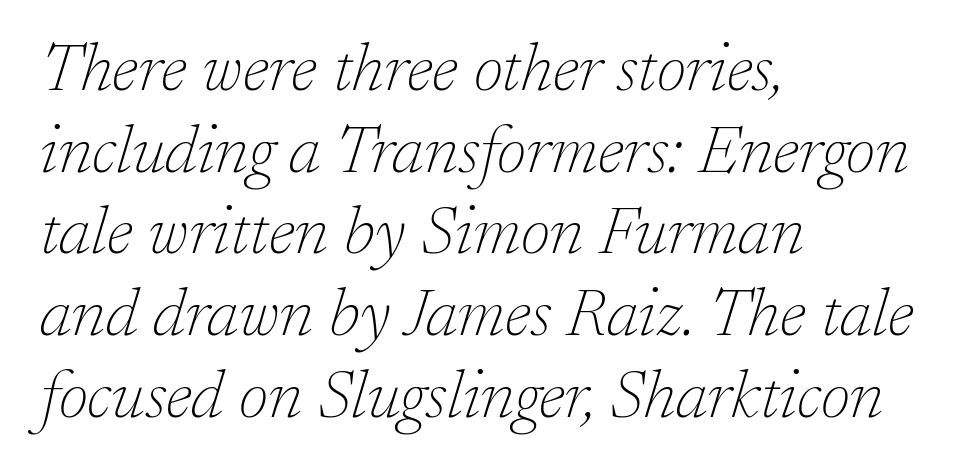
{"serif": "yes", "italic": "yes", "lean": "right", "slant_degrees": 17, "bold": "no", "weight": "thin", "width": "normal", "stroke_contrast": "low", "x_height": "medium", "monospaced": "no", "underline": "no", "align": "left", "line_spacing_ratio": 1.22, "letter_spacing": "normal", "letter_spacing_em": 0.0, "glyph_px": 67}
